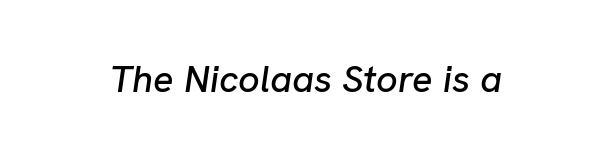
{"italic": "yes", "lean": "right", "slant_degrees": 8, "width": "normal", "stroke_contrast": "low", "x_height": "medium", "monospaced": "no", "underline": "no", "letter_spacing": "normal", "letter_spacing_em": 0.0, "glyph_px": 38}
